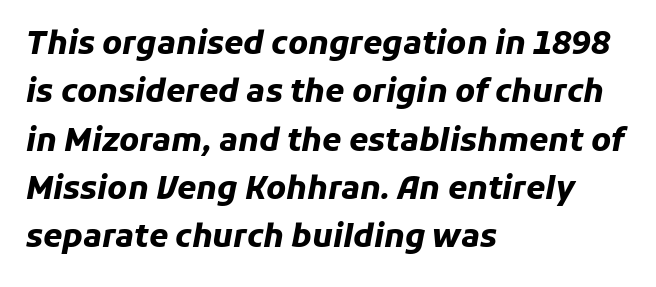
Q: Is the text bold? A: Yes.
Q: Is the text italic (slanted)? A: Yes, it leans right by about 11 degrees.
Q: Is the text underlined? A: No.
Q: How is the paragraph aligned? A: Left-aligned.
Q: Is the spacing between letters normal or unusually wide? A: Normal.
Q: Is the spacing between lines tight, normal or loose? A: Normal.
Q: Width (condensed, normal, or wide)? A: Normal.
Q: Stroke contrast? A: Low.
Q: x-height? A: Medium.
Q: Monospaced? A: No.
